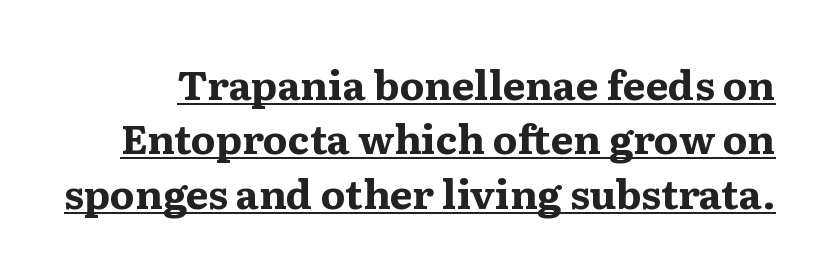
{"serif": "yes", "italic": "no", "bold": "yes", "weight": "bold", "width": "wide", "stroke_contrast": "medium", "x_height": "medium", "monospaced": "no", "underline": "yes", "line_spacing": "normal", "line_spacing_ratio": 1.36, "letter_spacing": "normal", "letter_spacing_em": 0.0, "glyph_px": 40}
